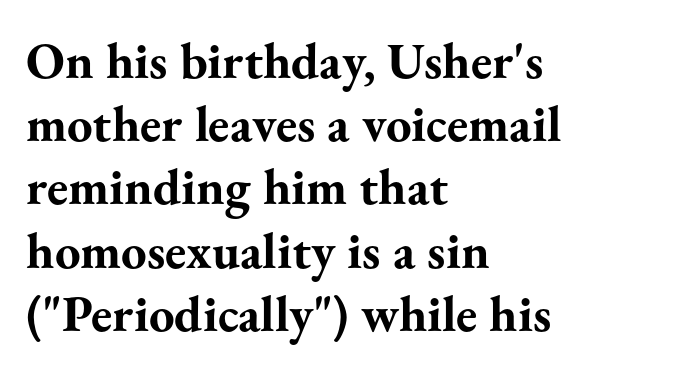
{"serif": "yes", "italic": "no", "bold": "yes", "weight": "bold", "width": "normal", "stroke_contrast": "medium", "x_height": "small", "monospaced": "no", "underline": "no", "align": "left", "line_spacing_ratio": 1.24, "letter_spacing": "normal", "letter_spacing_em": 0.0, "glyph_px": 51}
